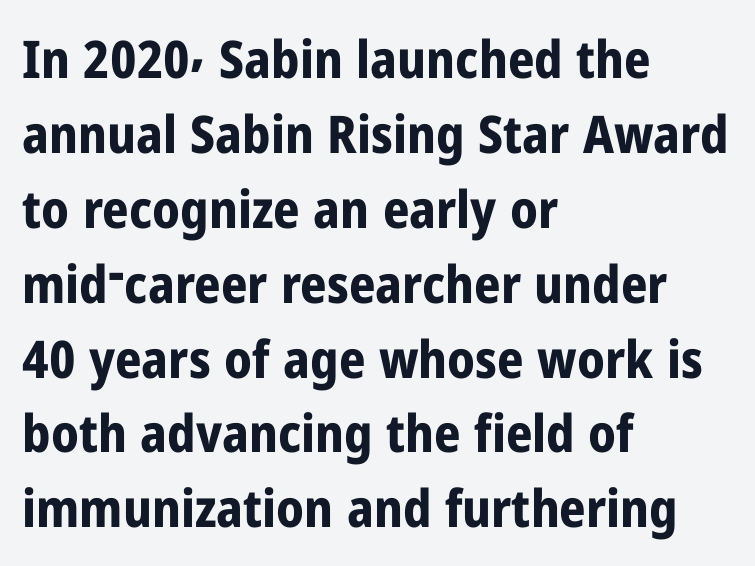
{"serif": "no", "italic": "no", "bold": "yes", "weight": "bold", "width": "condensed", "stroke_contrast": "low", "x_height": "medium", "monospaced": "no", "underline": "no", "align": "left", "line_spacing": "normal", "line_spacing_ratio": 1.44, "letter_spacing": "normal", "letter_spacing_em": 0.0, "glyph_px": 52}
